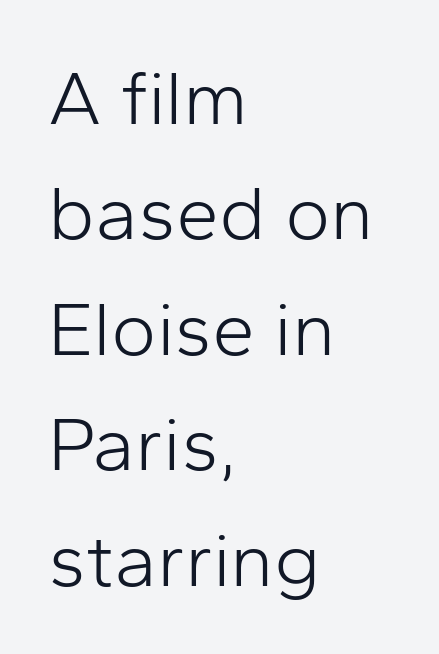
Q: Is the text bold? A: No.
Q: Is the text italic (slanted)? A: No, it is upright.
Q: Is the typeface a serif or a sans-serif typeface? A: Sans-serif.
Q: Is the text underlined? A: No.
Q: How is the paragraph aligned? A: Left-aligned.
Q: Is the spacing between letters normal or unusually wide? A: Normal.
Q: Is the spacing between lines tight, normal or loose? A: Normal.
Q: Width (condensed, normal, or wide)? A: Normal.
Q: Stroke contrast? A: Low.
Q: x-height? A: Medium.
Q: Monospaced? A: No.
